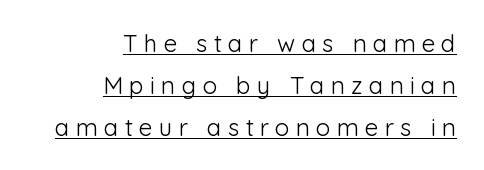
The image shows 24 px text type, upright; set right-aligned, line spacing 1.74x, unusually wide letter spacing (+0.26 em), underlined.
